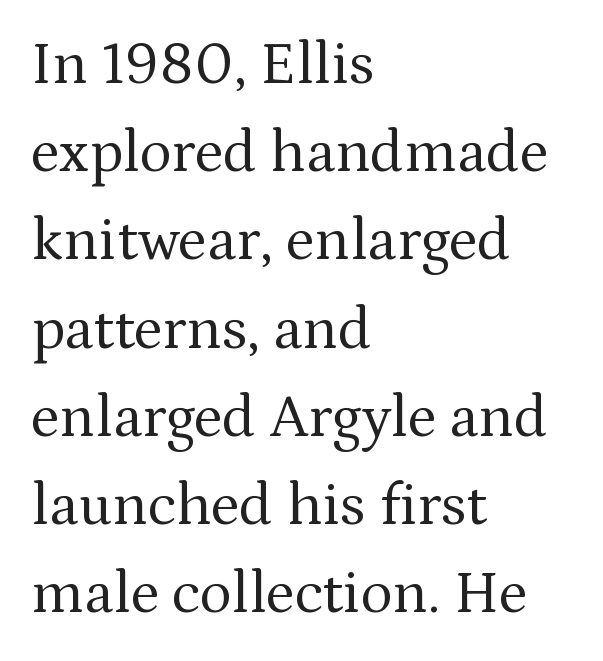
Q: Is the text bold? A: No.
Q: Is the text italic (slanted)? A: No, it is upright.
Q: Is the typeface a serif or a sans-serif typeface? A: Serif.
Q: Is the text underlined? A: No.
Q: How is the paragraph aligned? A: Left-aligned.
Q: Is the spacing between letters normal or unusually wide? A: Normal.
Q: Is the spacing between lines tight, normal or loose? A: Normal.
Q: Width (condensed, normal, or wide)? A: Normal.
Q: Stroke contrast? A: Medium.
Q: x-height? A: Medium.
Q: Monospaced? A: No.
